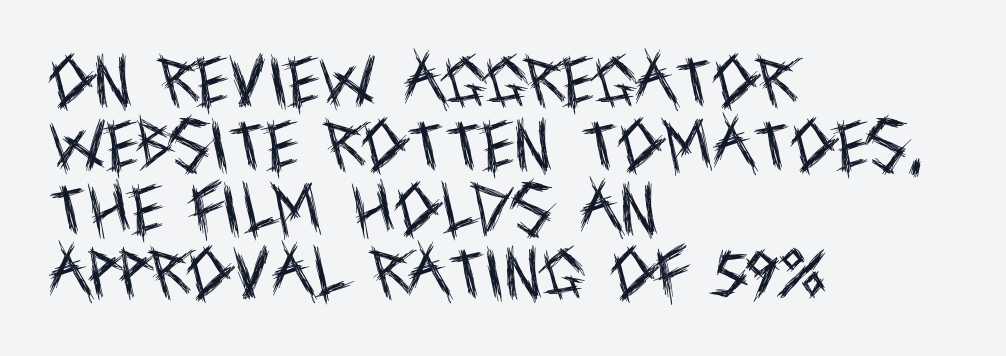
Q: Is the text bold? A: No.
Q: Is the text italic (slanted)? A: No, it is upright.
Q: Is the typeface a serif or a sans-serif typeface? A: Sans-serif.
Q: Is the text underlined? A: No.
Q: How is the paragraph aligned? A: Left-aligned.
Q: Is the spacing between letters normal or unusually wide? A: Normal.
Q: Is the spacing between lines tight, normal or loose? A: Tight.
Q: Width (condensed, normal, or wide)? A: Condensed.
Q: x-height? A: Large.
Q: Monospaced? A: No.
